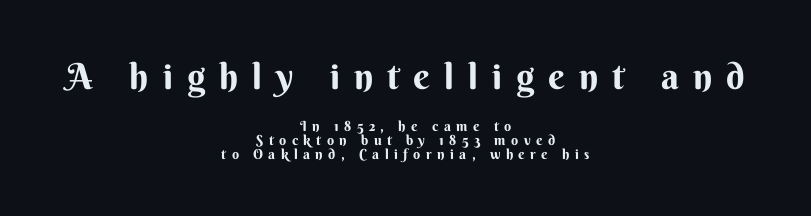
Q: Is the text italic (slanted)? A: No, it is upright.
Q: Is the typeface a serif or a sans-serif typeface? A: Sans-serif.
Q: Is the text underlined? A: No.
Q: How is the paragraph aligned? A: Centered.
Q: Is the spacing between letters normal or unusually wide? A: Unusually wide.
Q: Is the spacing between lines tight, normal or loose? A: Tight.
Q: Which block of text is set in a larger size, the first (top) or the second (bottom)? A: The first (top) one.
Q: Width (condensed, normal, or wide)? A: Normal.
Q: Stroke contrast? A: Medium.
Q: x-height? A: Small.
Q: Monospaced? A: No.
